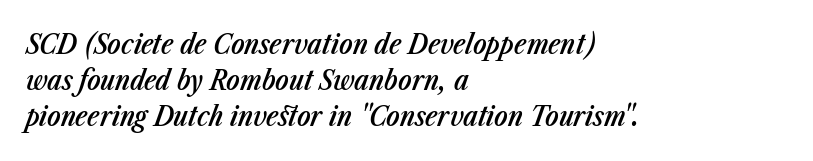
The image shows 28 px semibold, condensed type, italic (leaning right); set left-aligned, normal line spacing (1.29x), normal letter spacing, not underlined; low stroke contrast and a medium x-height.
